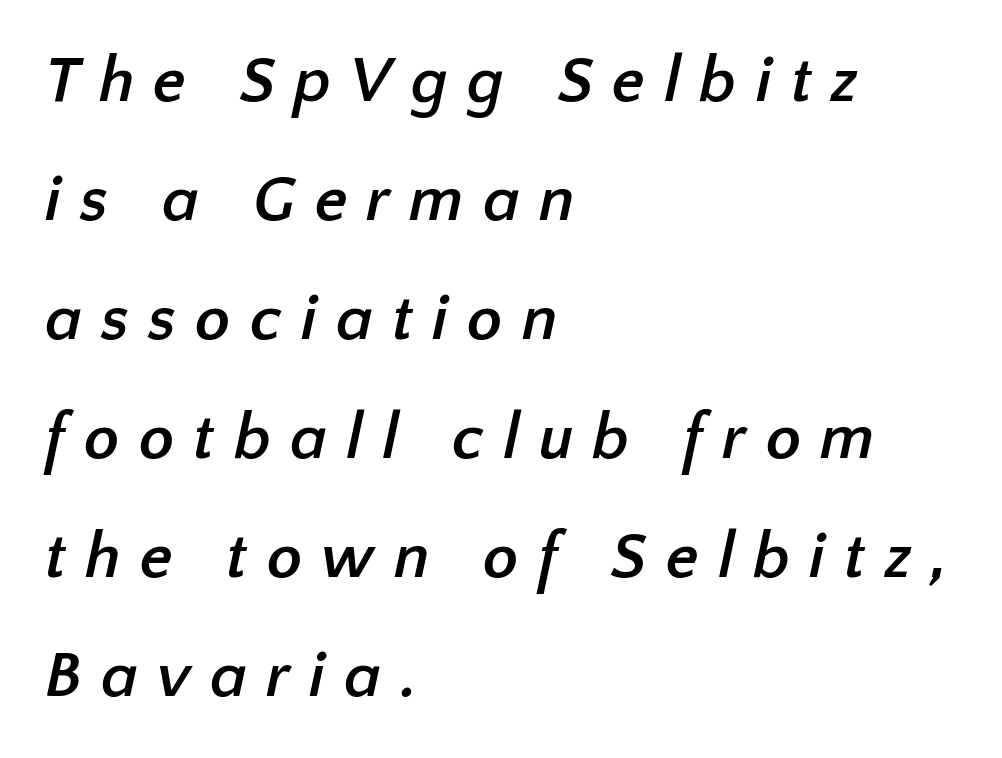
Q: Is the text bold? A: Yes.
Q: Is the typeface a serif or a sans-serif typeface? A: Sans-serif.
Q: Is the text underlined? A: No.
Q: How is the paragraph aligned? A: Left-aligned.
Q: Is the spacing between letters normal or unusually wide? A: Unusually wide.
Q: Width (condensed, normal, or wide)? A: Normal.
Q: Stroke contrast? A: Low.
Q: x-height? A: Medium.
Q: Monospaced? A: No.
